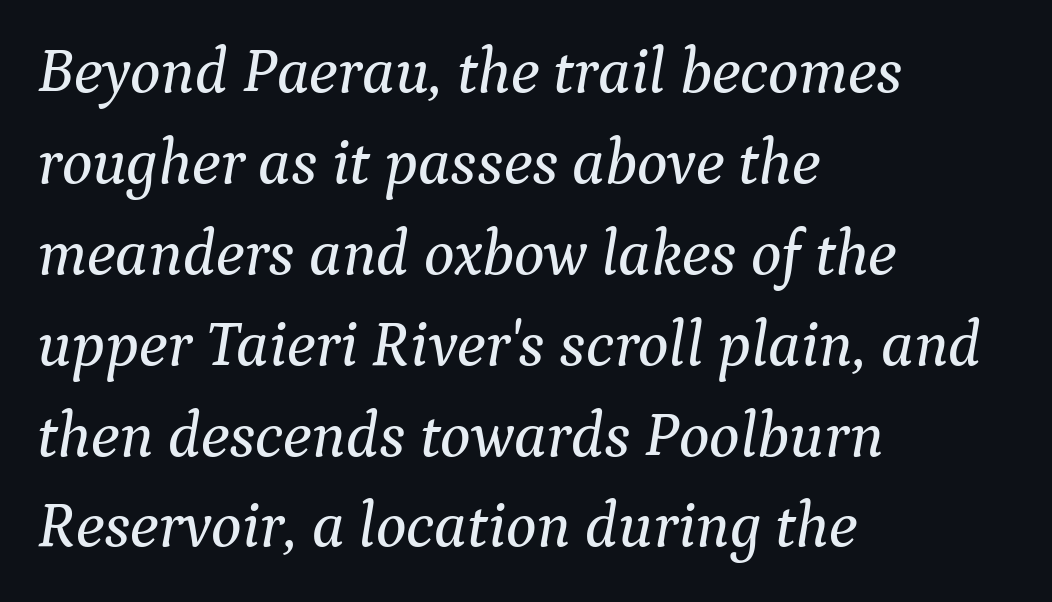
{"serif": "yes", "italic": "yes", "lean": "right", "slant_degrees": 9, "width": "normal", "stroke_contrast": "medium", "x_height": "medium", "monospaced": "no", "underline": "no", "align": "left", "line_spacing": "normal", "line_spacing_ratio": 1.42, "letter_spacing": "normal", "letter_spacing_em": 0.0, "glyph_px": 64}
